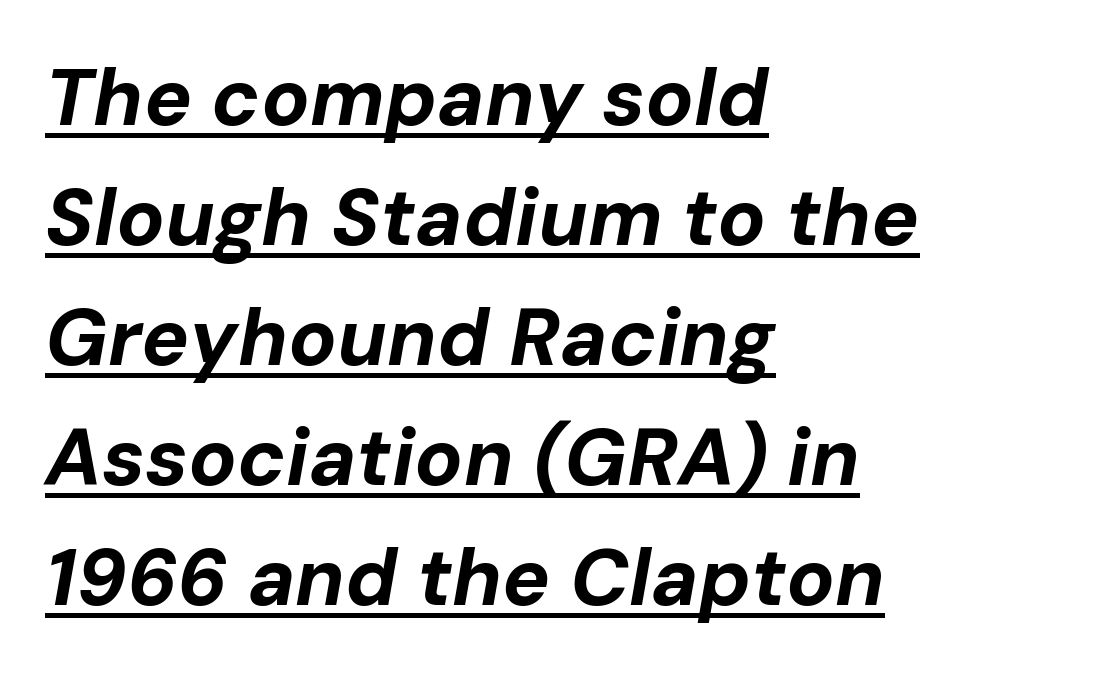
Honestly, the row spacing looks completely unremarkable. Compared with undecorated copy, this sample adds a rule below the words. Is the type bold? Yes — the strokes are clearly thick and heavy. Does the lettering tilt? It does — this is italic.
